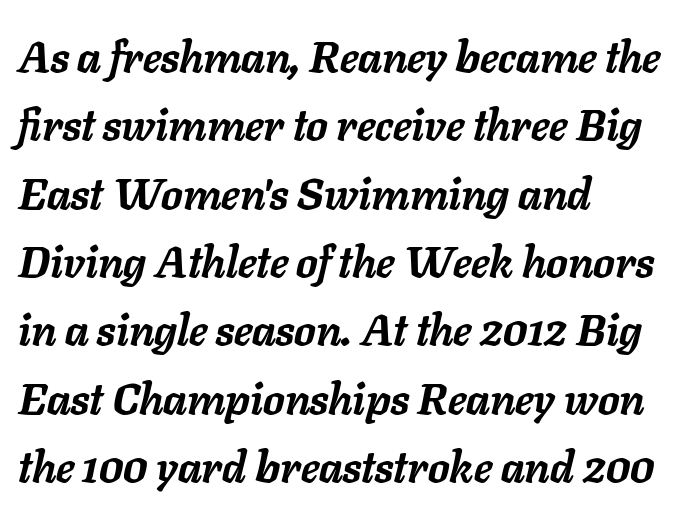
Q: Is the text bold? A: Yes.
Q: Is the text italic (slanted)? A: Yes, it leans right by about 11 degrees.
Q: Is the text underlined? A: No.
Q: How is the paragraph aligned? A: Left-aligned.
Q: Is the spacing between letters normal or unusually wide? A: Normal.
Q: Is the spacing between lines tight, normal or loose? A: Normal.
Q: Width (condensed, normal, or wide)? A: Normal.
Q: Stroke contrast? A: Low.
Q: x-height? A: Medium.
Q: Monospaced? A: No.
